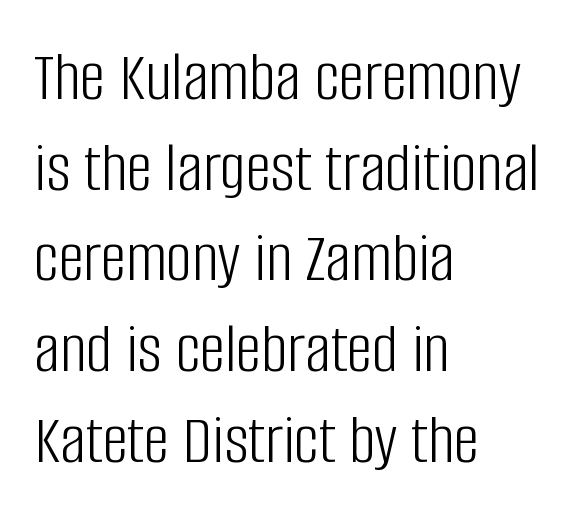
Q: Is the text bold? A: No.
Q: Is the text italic (slanted)? A: No, it is upright.
Q: Is the typeface a serif or a sans-serif typeface? A: Sans-serif.
Q: Is the text underlined? A: No.
Q: How is the paragraph aligned? A: Left-aligned.
Q: Is the spacing between letters normal or unusually wide? A: Normal.
Q: Is the spacing between lines tight, normal or loose? A: Normal.
Q: Width (condensed, normal, or wide)? A: Condensed.
Q: Stroke contrast? A: Low.
Q: x-height? A: Large.
Q: Monospaced? A: No.
